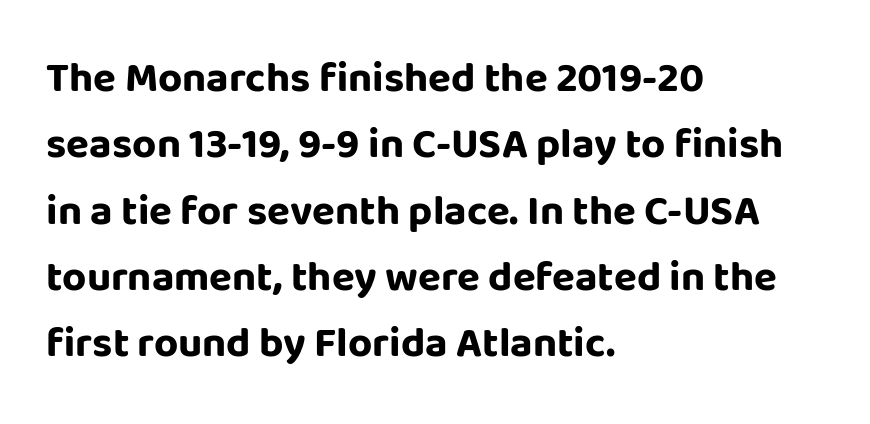
The image shows 42 px bold sans-serif type, upright; set left-aligned, normal line spacing (1.58x), normal letter spacing, not underlined; low stroke contrast and a large x-height.
